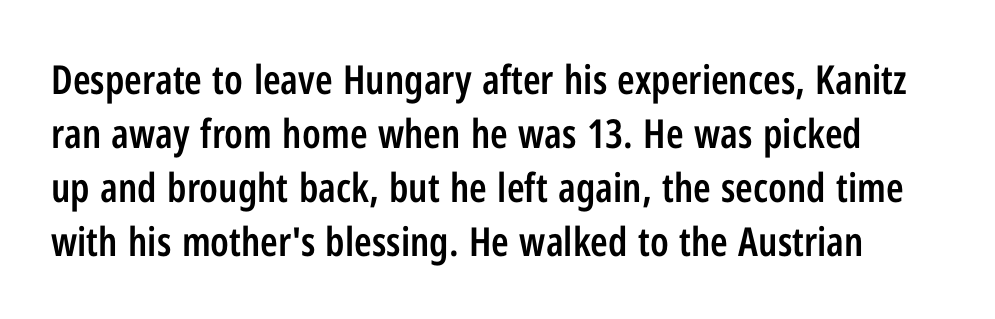
Q: Is the text bold? A: Semi-bold.
Q: Is the text italic (slanted)? A: No, it is upright.
Q: Is the typeface a serif or a sans-serif typeface? A: Sans-serif.
Q: Is the text underlined? A: No.
Q: Is the spacing between letters normal or unusually wide? A: Normal.
Q: Is the spacing between lines tight, normal or loose? A: Normal.
Q: Width (condensed, normal, or wide)? A: Condensed.
Q: Stroke contrast? A: Low.
Q: x-height? A: Medium.
Q: Monospaced? A: No.
